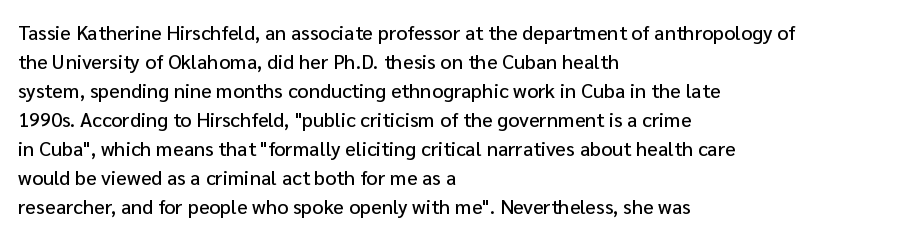
Q: Is the text italic (slanted)? A: No, it is upright.
Q: Is the text underlined? A: No.
Q: How is the paragraph aligned? A: Left-aligned.
Q: Is the spacing between letters normal or unusually wide? A: Normal.
Q: Is the spacing between lines tight, normal or loose? A: Normal.
